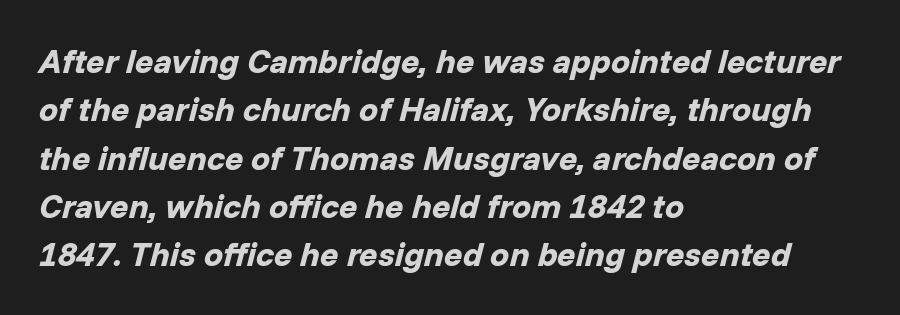
The image shows 34 px bold type, italic (leaning right); set left-aligned, normal line spacing (1.42x), normal letter spacing, not underlined; low stroke contrast and a medium x-height.
